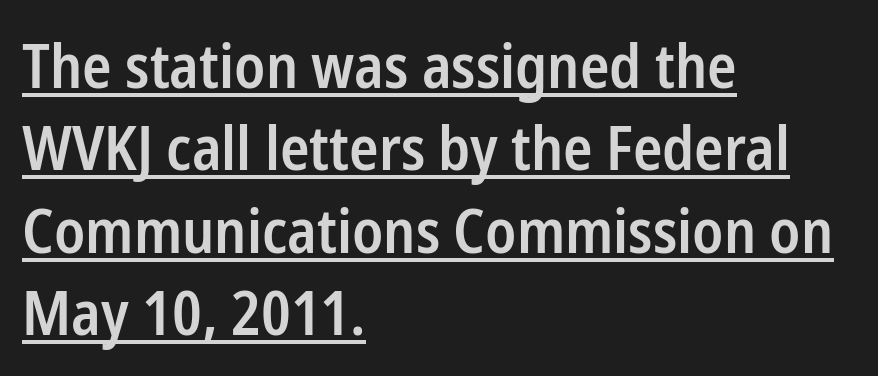
{"serif": "no", "italic": "no", "bold": "semi", "weight": "semibold", "width": "condensed", "stroke_contrast": "low", "x_height": "medium", "monospaced": "no", "underline": "yes", "align": "left", "line_spacing": "normal", "line_spacing_ratio": 1.35, "letter_spacing": "normal", "letter_spacing_em": 0.0, "glyph_px": 61}
